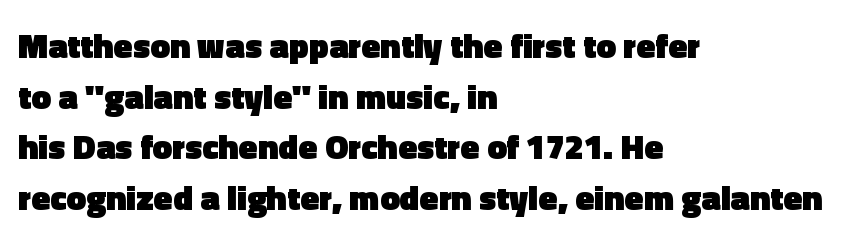
{"serif": "no", "italic": "no", "bold": "yes", "weight": "heavy", "width": "normal", "x_height": "medium", "monospaced": "no", "underline": "no", "align": "left", "line_spacing": "normal", "line_spacing_ratio": 1.45, "letter_spacing": "normal", "letter_spacing_em": 0.0, "glyph_px": 35}
